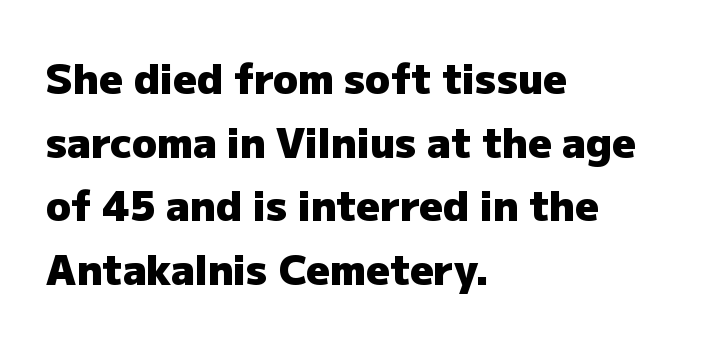
Q: Is the text bold? A: Yes.
Q: Is the text italic (slanted)? A: No, it is upright.
Q: Is the typeface a serif or a sans-serif typeface? A: Sans-serif.
Q: Is the text underlined? A: No.
Q: How is the paragraph aligned? A: Left-aligned.
Q: Is the spacing between letters normal or unusually wide? A: Normal.
Q: Is the spacing between lines tight, normal or loose? A: Normal.
Q: Width (condensed, normal, or wide)? A: Normal.
Q: Stroke contrast? A: Low.
Q: x-height? A: Medium.
Q: Monospaced? A: No.
